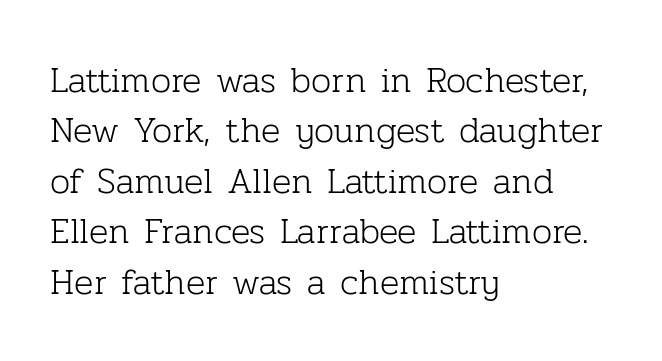
Q: Is the text bold? A: No.
Q: Is the text italic (slanted)? A: No, it is upright.
Q: Is the typeface a serif or a sans-serif typeface? A: Serif.
Q: Is the text underlined? A: No.
Q: How is the paragraph aligned? A: Left-aligned.
Q: Is the spacing between letters normal or unusually wide? A: Normal.
Q: Is the spacing between lines tight, normal or loose? A: Normal.
Q: Width (condensed, normal, or wide)? A: Normal.
Q: Stroke contrast? A: Low.
Q: x-height? A: Medium.
Q: Monospaced? A: No.
